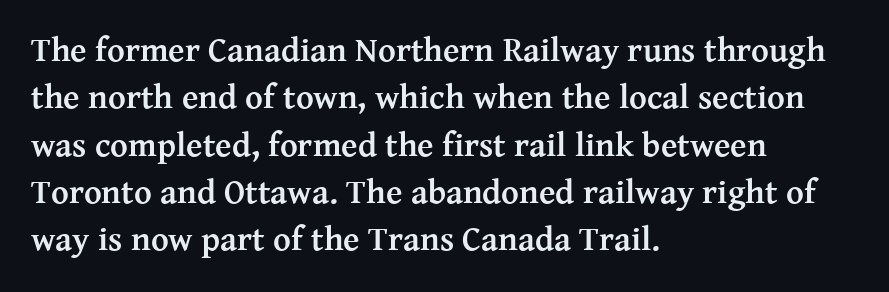
The image shows 34 px semibold serif type, upright; set left-aligned, normal line spacing (1.39x), normal letter spacing, not underlined; medium stroke contrast and a medium x-height.
